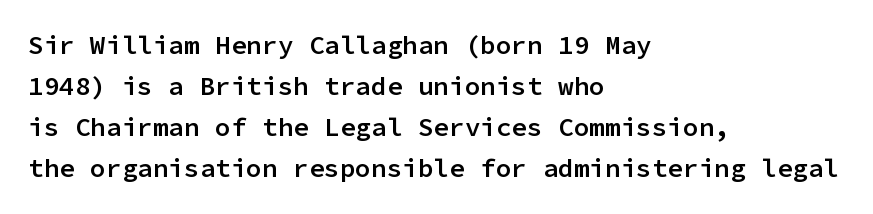
{"italic": "no", "bold": "semi", "underline": "no", "align": "left", "line_spacing": "normal", "line_spacing_ratio": 1.58, "letter_spacing": "normal", "letter_spacing_em": 0.0, "glyph_px": 26}
